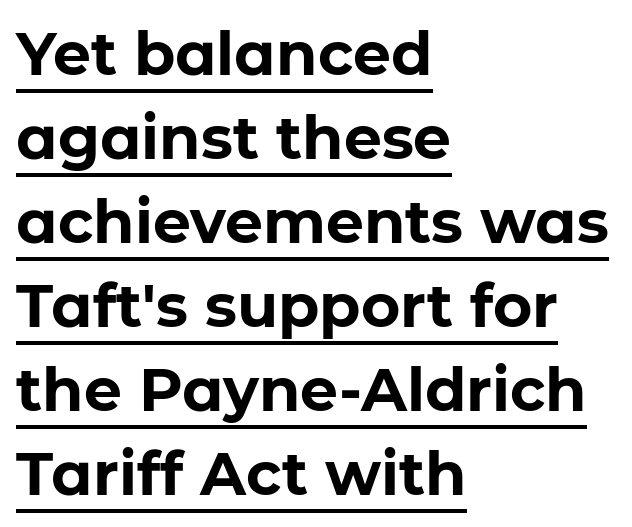
The font family rendered here belongs to the sans-serif group. The face used here is proportionally spaced, like ordinary book or web type. These characters rest on top of a visible drawn line. Horizontally, the lines are justified to the leading edge only. This sample uses an upright cut, with every glyph sitting square on the baseline.
